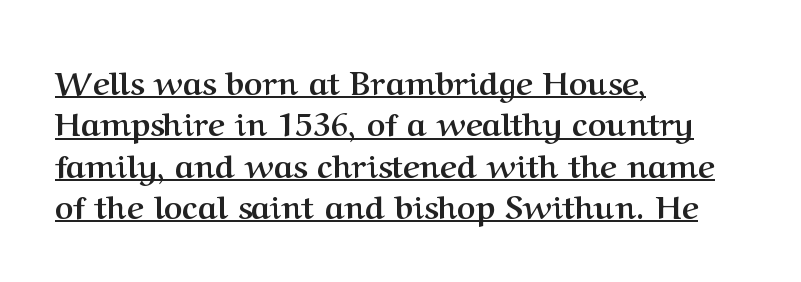
Underline: present. A student would call this left alignment; a typographer would say flush left, rag right. How heavy is the stroke? Heavy — this is a bold. Horizontal bands of white between lines are of average thickness.
